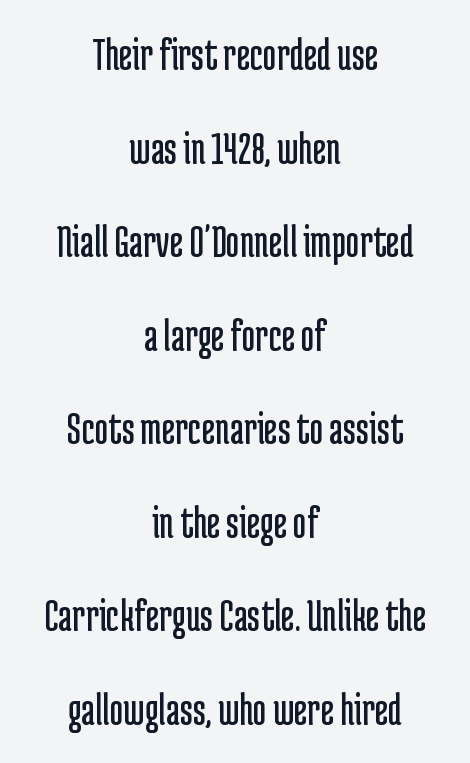
The typeface chosen for these lines omits serifs. No letter is thick-stroked: the sample isn't bold. Whoever set this chose breathing room over compactness in the vertical rhythm. The typesetter chose a symmetrical, centered arrangement here.
